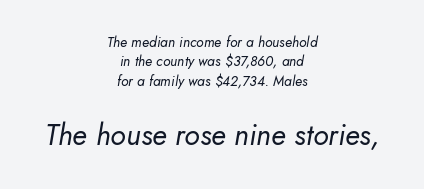
Weight: regular or lighter. The lines are quadded center. The later block is typeset at a bigger size than the earlier block. Does the lettering tilt? It does — this is italic.
